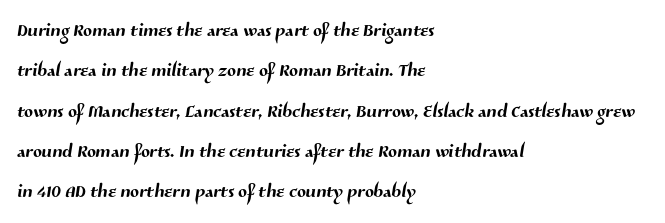
{"underline": "no", "align": "left", "line_spacing": "normal", "line_spacing_ratio": 1.55, "letter_spacing": "normal", "letter_spacing_em": 0.0, "glyph_px": 26}
